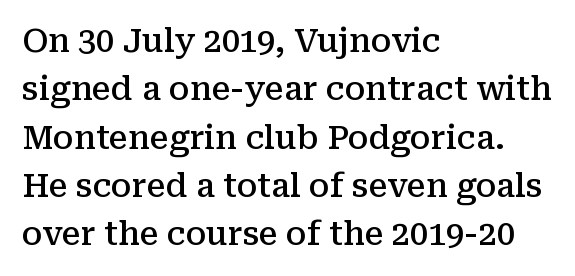
Only glyphs here, with clear space below each row. Between one letter and the next there's only the usual sliver of space. Is the type bold? Partly — it's a semibold, heavier than regular but not fully bold. Posture: straight, roman, zero tilt. Is this a fixed-width face? No — the glyphs have proportional, varying widths. Line spacing here is normal.
